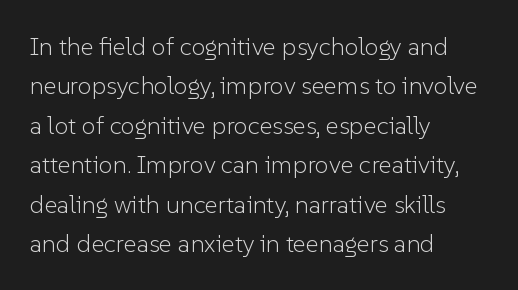
This block has exactly the height ordinary leading produces. Heft: none added — not bold. The face used here is rendered with its standard letterfit. Horizontally, the lines are justified to the leading edge only.
